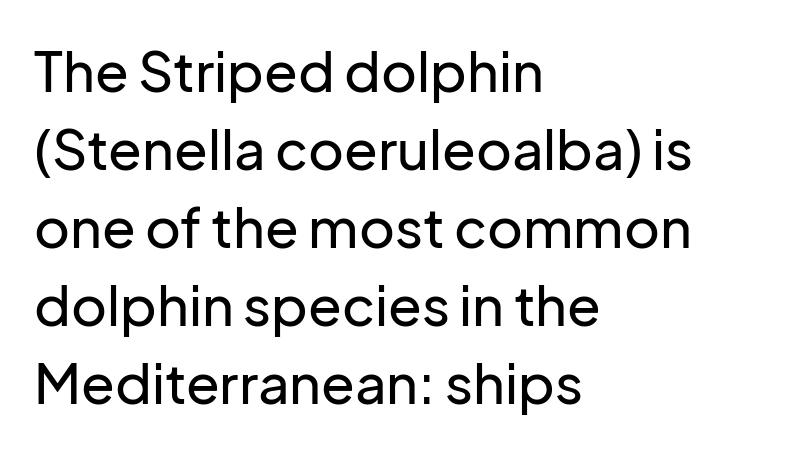
The face used here is a sans, in the tradition of grotesques and geometrics. A typesetter would call this proportional, since set widths differ per character. It's the straight-up-and-down kind of type. Anything drawn beneath the words? Only blank space.
